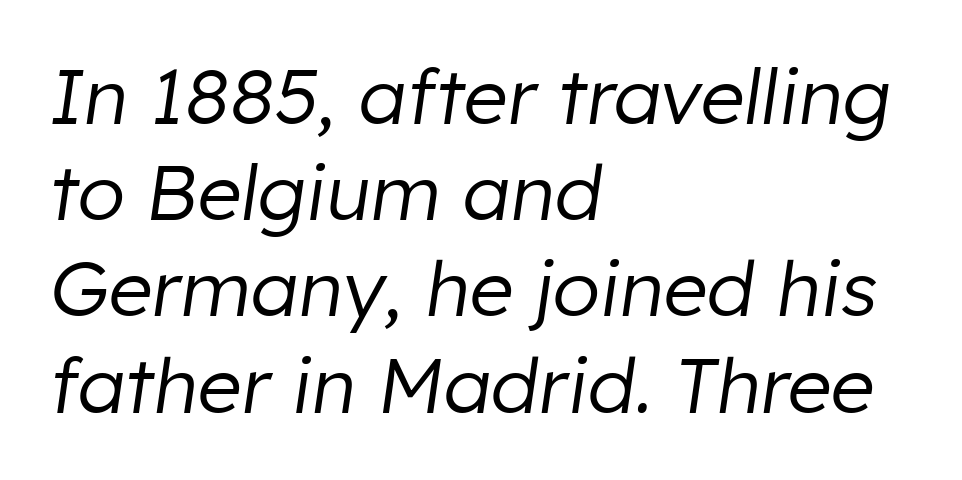
Each letter keeps its own natural width here, so spacing adapts to shape. The paragraph shown leans on its left margin. Slanted lettering throughout. Between one letter and the next there's only the usual sliver of space. Check the space under the baseline: it is left empty.
